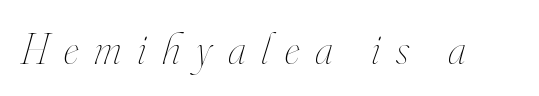
Q: Is the text bold? A: No.
Q: Is the text italic (slanted)? A: Yes, it leans right by about 16 degrees.
Q: Is the text underlined? A: No.
Q: Is the spacing between letters normal or unusually wide? A: Unusually wide.
Q: Width (condensed, normal, or wide)? A: Condensed.
Q: Stroke contrast? A: High.
Q: x-height? A: Small.
Q: Monospaced? A: No.
